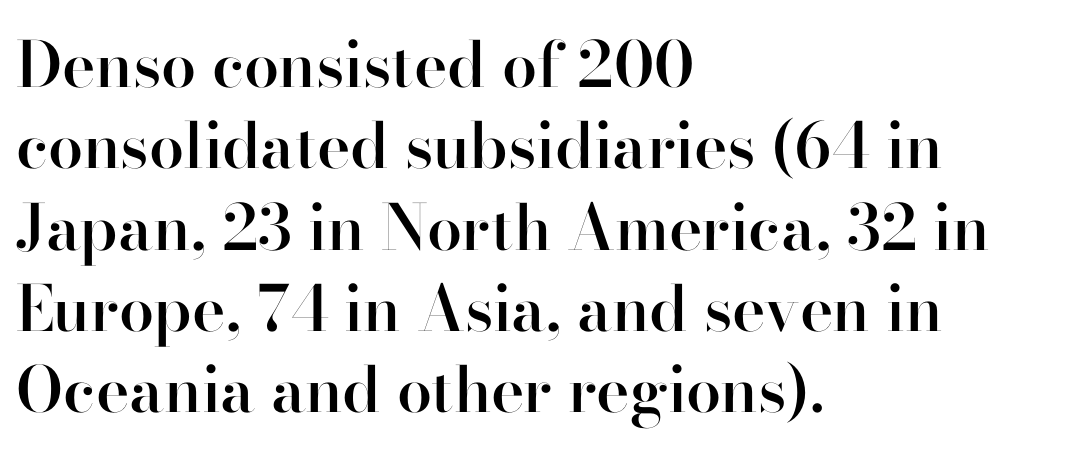
Q: Is the text bold? A: Semi-bold.
Q: Is the text italic (slanted)? A: No, it is upright.
Q: Is the typeface a serif or a sans-serif typeface? A: Serif.
Q: Is the text underlined? A: No.
Q: How is the paragraph aligned? A: Left-aligned.
Q: Is the spacing between letters normal or unusually wide? A: Normal.
Q: Is the spacing between lines tight, normal or loose? A: Normal.
Q: Width (condensed, normal, or wide)? A: Normal.
Q: Stroke contrast? A: High.
Q: x-height? A: Small.
Q: Monospaced? A: No.
